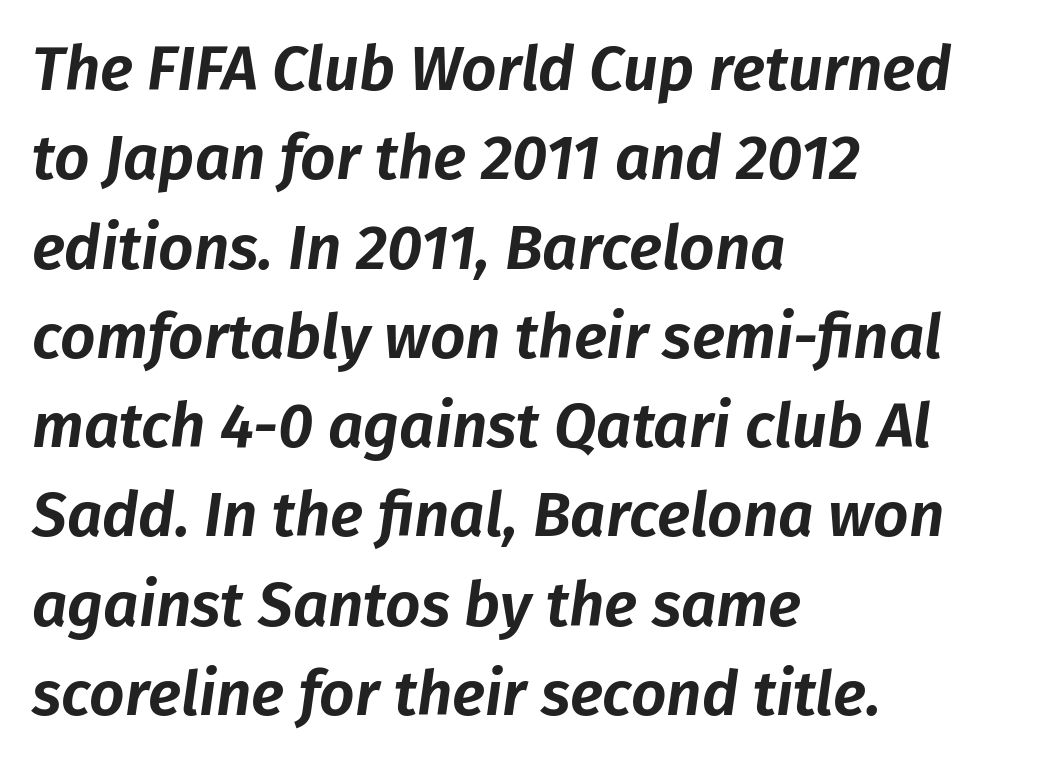
Posture: slanted. The glyphs are unaccompanied by any horizontal stroke below them. One glance says typical: line gaps are just what's usual. The gaps between neighbouring characters are ordinary and unremarkable.
